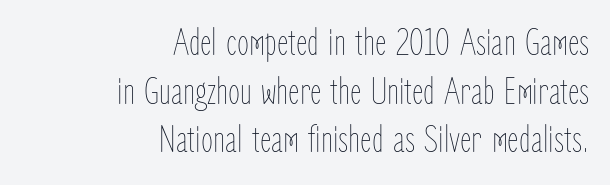
Q: Is the text bold? A: No.
Q: Is the text italic (slanted)? A: No, it is upright.
Q: Is the text underlined? A: No.
Q: How is the paragraph aligned? A: Right-aligned.
Q: Is the spacing between letters normal or unusually wide? A: Normal.
Q: Is the spacing between lines tight, normal or loose? A: Normal.
Q: Width (condensed, normal, or wide)? A: Condensed.
Q: Stroke contrast? A: Low.
Q: x-height? A: Medium.
Q: Monospaced? A: No.
